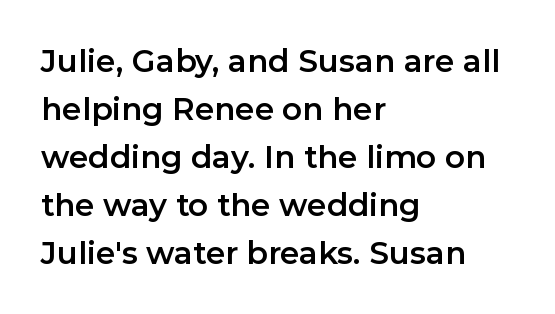
Posture: vertical. Check where the strokes stop: nothing finishes them off — pure sans. A typesetter would call this proportional, since set widths differ per character. The letterforms sit shoulder to shoulder at normal distance. In terms of leading, this rendering sits right in the middle. Underlining? Definitely not there.
